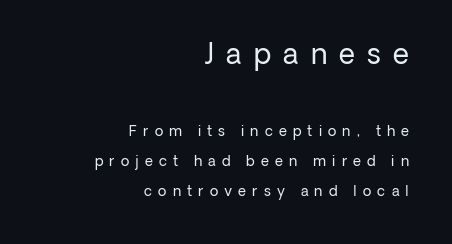
Q: Is the text bold? A: No.
Q: Is the text italic (slanted)? A: No, it is upright.
Q: Is the typeface a serif or a sans-serif typeface? A: Sans-serif.
Q: Is the text underlined? A: No.
Q: How is the paragraph aligned? A: Right-aligned.
Q: Is the spacing between letters normal or unusually wide? A: Unusually wide.
Q: Is the spacing between lines tight, normal or loose? A: Loose.
Q: Which block of text is set in a larger size, the first (top) or the second (bottom)? A: The first (top) one.
Q: Width (condensed, normal, or wide)? A: Normal.
Q: Stroke contrast? A: Low.
Q: x-height? A: Medium.
Q: Monospaced? A: No.
